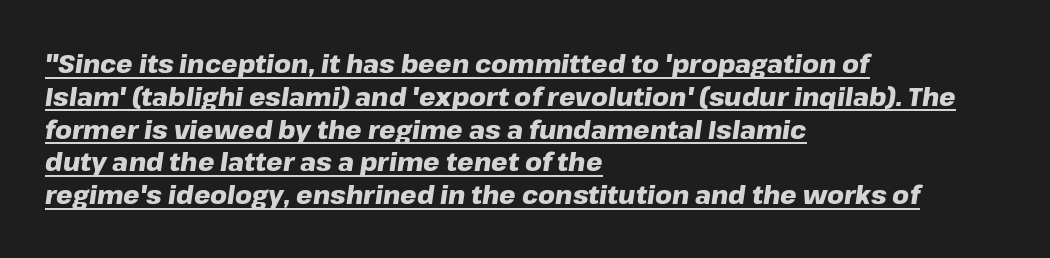
Q: Is the text bold? A: Yes.
Q: Is the text italic (slanted)? A: Yes, it leans right by about 8 degrees.
Q: Is the text underlined? A: Yes.
Q: How is the paragraph aligned? A: Left-aligned.
Q: Is the spacing between letters normal or unusually wide? A: Normal.
Q: Is the spacing between lines tight, normal or loose? A: Normal.
